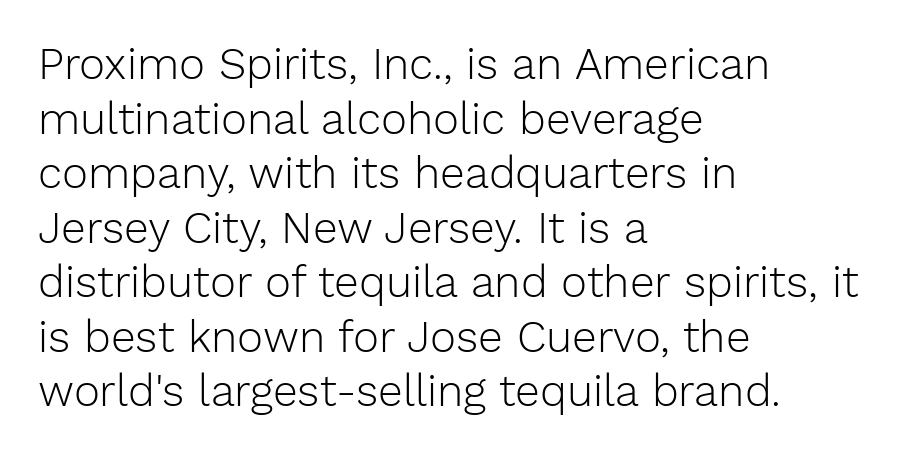
Q: Is the text bold? A: No.
Q: Is the text italic (slanted)? A: No, it is upright.
Q: Is the typeface a serif or a sans-serif typeface? A: Sans-serif.
Q: Is the text underlined? A: No.
Q: How is the paragraph aligned? A: Left-aligned.
Q: Is the spacing between letters normal or unusually wide? A: Normal.
Q: Width (condensed, normal, or wide)? A: Normal.
Q: Stroke contrast? A: Low.
Q: x-height? A: Medium.
Q: Monospaced? A: No.
